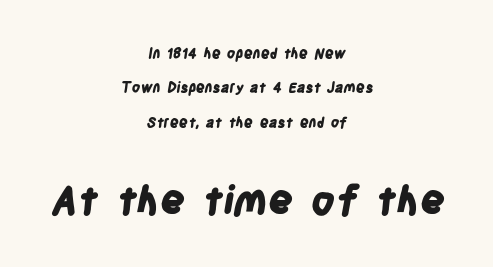
{"serif": "no", "bold": "yes", "weight": "bold", "width": "condensed", "stroke_contrast": "low", "x_height": "large", "monospaced": "no", "underline": "no", "align": "center", "line_spacing": "loose", "line_spacing_ratio": 2.46, "letter_spacing": "normal", "letter_spacing_em": 0.0, "larger_block": "second", "size_ratio": 2.79, "glyph_px": 39}
